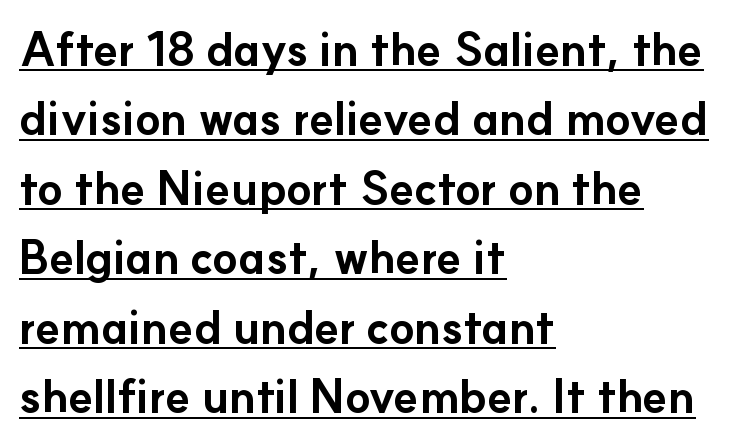
The image shows 46 px bold sans-serif type, upright; set left-aligned, normal line spacing (1.51x), normal letter spacing, underlined; low stroke contrast and a small x-height.
